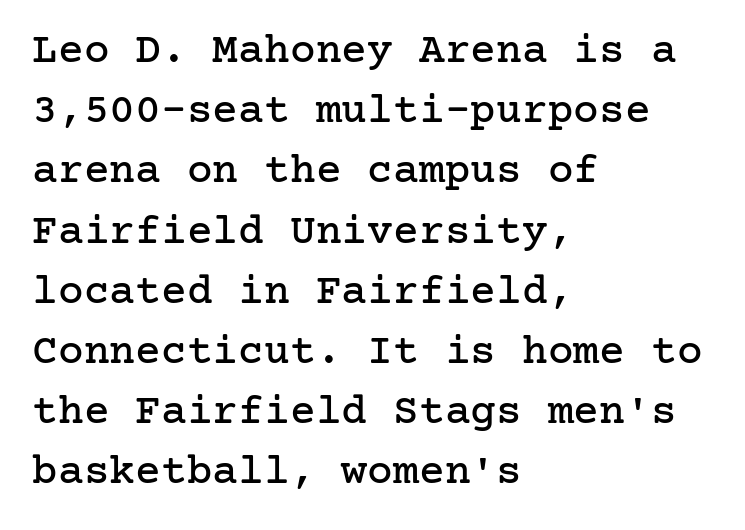
Q: Is the text italic (slanted)? A: No, it is upright.
Q: Is the typeface a serif or a sans-serif typeface? A: Serif.
Q: Is the text underlined? A: No.
Q: How is the paragraph aligned? A: Left-aligned.
Q: Is the spacing between letters normal or unusually wide? A: Normal.
Q: Is the spacing between lines tight, normal or loose? A: Normal.
Q: Width (condensed, normal, or wide)? A: Normal.
Q: Stroke contrast? A: Low.
Q: x-height? A: Medium.
